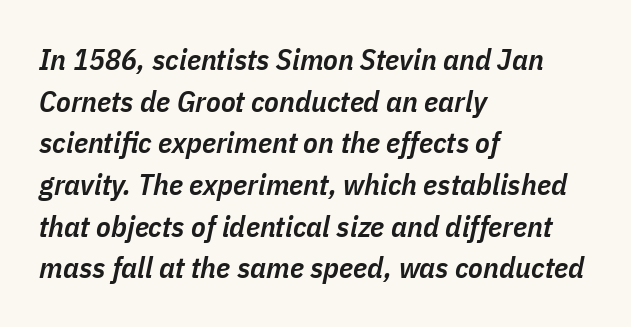
{"italic": "yes", "lean": "right", "slant_degrees": 11, "bold": "semi", "weight": "semibold", "width": "condensed", "stroke_contrast": "low", "x_height": "medium", "monospaced": "no", "underline": "no", "align": "left", "line_spacing": "normal", "line_spacing_ratio": 1.39, "letter_spacing": "normal", "letter_spacing_em": 0.0, "glyph_px": 30}
